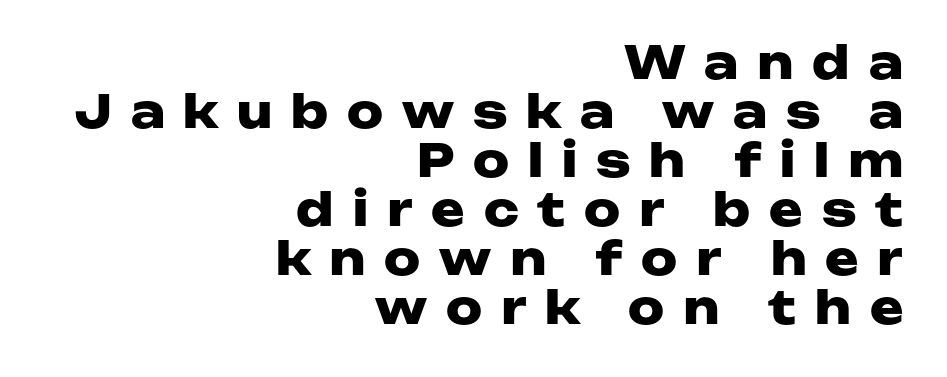
These lines are rendered in a variable-pitch font. Does extra space separate the letters? Yes, quite a lot of it. Successive baselines arrive quickly, one right under another. These lines were composed using upright roman letters. You can tell from the bare stems that sans-serif type was used. No word sits above an underline.
